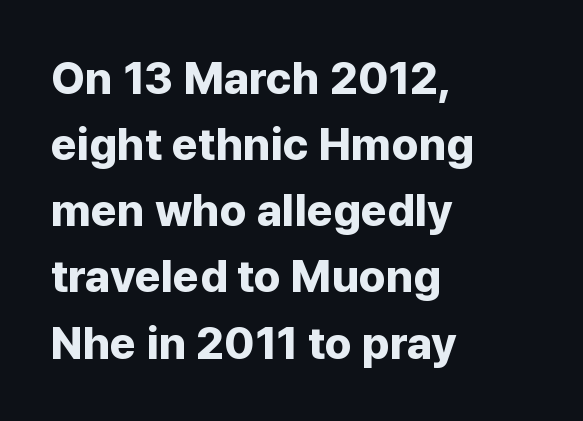
The image shows 45 px bold sans-serif type, upright; set left-aligned, normal line spacing (1.47x), normal letter spacing, not underlined; low stroke contrast and a medium x-height.
